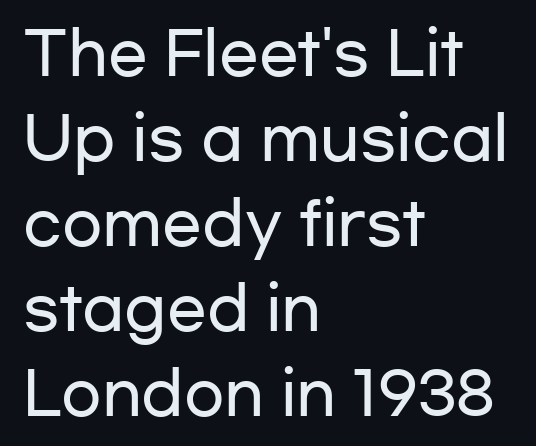
Each line starts at the same left margin while the right side varies. These lines are rendered in a variable-pitch font. Characters follow at the spacing the type designer built in. No word sits above an underline. The rendering uses a moderate line-height, typical for paragraphs. Check where the strokes stop: nothing finishes them off — pure sans.
